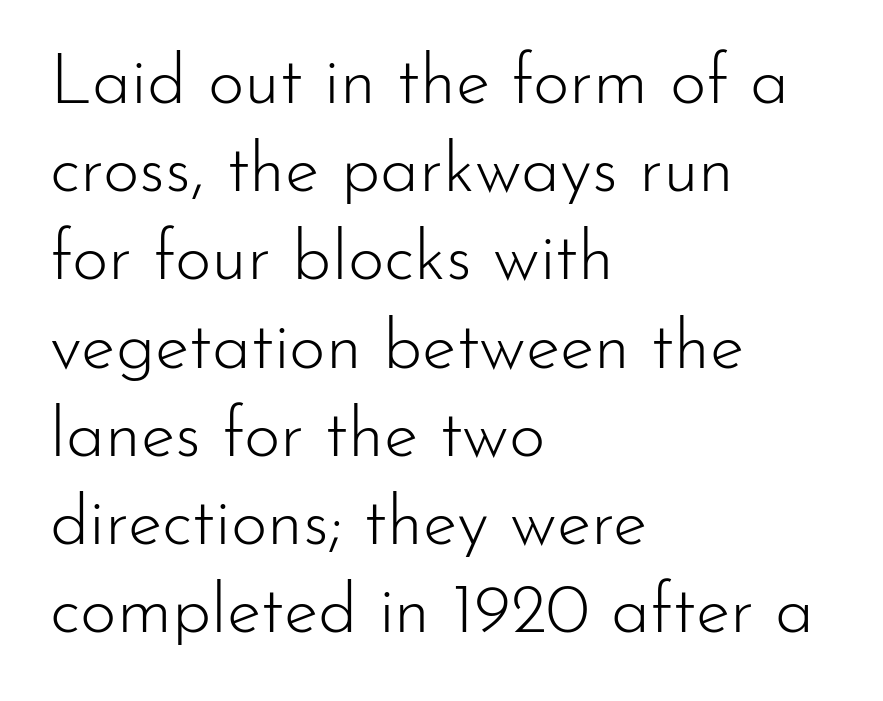
{"serif": "no", "italic": "no", "bold": "no", "weight": "light", "width": "normal", "stroke_contrast": "low", "x_height": "small", "monospaced": "no", "underline": "no", "align": "left", "line_spacing": "normal", "line_spacing_ratio": 1.26, "letter_spacing": "normal", "letter_spacing_em": 0.0, "glyph_px": 70}
